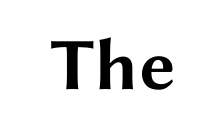
Q: Is the text bold? A: Yes.
Q: Is the text italic (slanted)? A: No, it is upright.
Q: Is the typeface a serif or a sans-serif typeface? A: Sans-serif.
Q: Is the text underlined? A: No.
Q: Is the spacing between letters normal or unusually wide? A: Normal.
Q: Width (condensed, normal, or wide)? A: Wide.
Q: Stroke contrast? A: Medium.
Q: x-height? A: Medium.
Q: Monospaced? A: No.
